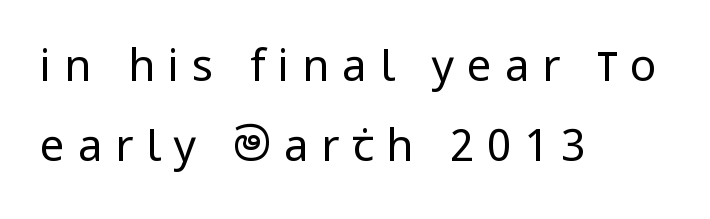
{"serif": "no", "italic": "no", "bold": "no", "weight": "regular", "width": "condensed", "stroke_contrast": "low", "x_height": "large", "monospaced": "no", "underline": "no", "align": "left", "line_spacing_ratio": 1.81, "letter_spacing": "wide", "letter_spacing_em": 0.29, "glyph_px": 44}
